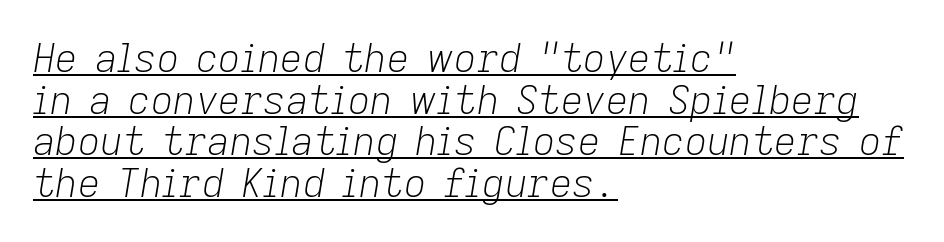
The image shows 39 px light type, italic (leaning right); set left-aligned, tight line spacing (1.07x), normal letter spacing, underlined; low stroke contrast and a medium x-height.
